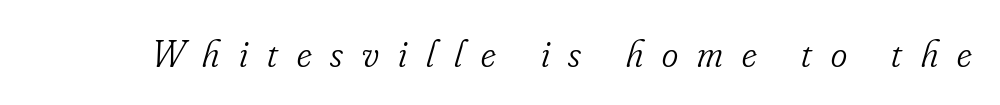
{"serif": "yes", "italic": "yes", "lean": "right", "slant_degrees": 16, "bold": "no", "weight": "light", "width": "condensed", "stroke_contrast": "low", "x_height": "small", "monospaced": "no", "underline": "no", "letter_spacing": "wide", "letter_spacing_em": 0.49, "glyph_px": 39}
